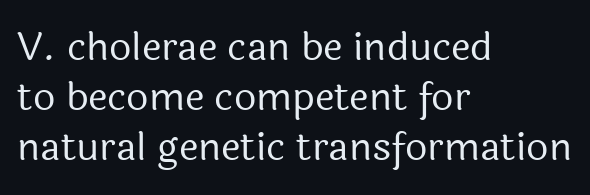
A typesetter would call this proportional, since set widths differ per character. The space beneath each line is pristine and unruled. The designer left line spacing at the default. The ragged edge is on the right, which tells us the setting is flush left. Between one letter and the next there's only the usual sliver of space.
